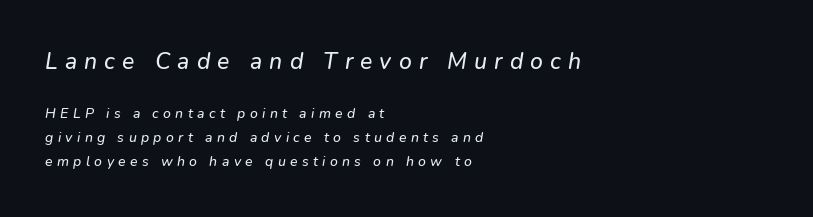
{"underline": "no", "align": "left", "line_spacing_ratio": 1.72, "letter_spacing": "wide", "letter_spacing_em": 0.31, "larger_block": "first", "size_ratio": 1.64, "glyph_px": 23}
